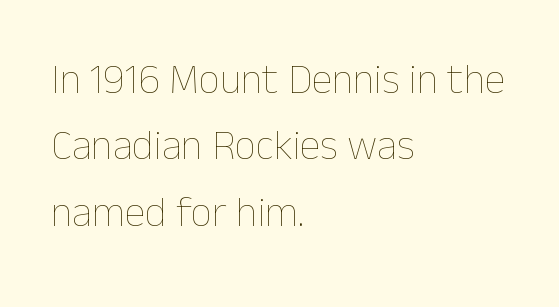
{"italic": "no", "bold": "no", "weight": "thin", "width": "normal", "stroke_contrast": "low", "x_height": "medium", "monospaced": "no", "underline": "no", "align": "left", "line_spacing": "normal", "line_spacing_ratio": 1.58, "letter_spacing": "normal", "letter_spacing_em": 0.0, "glyph_px": 42}
